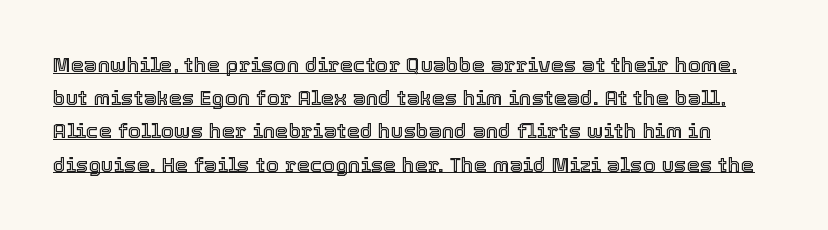
The image shows 21 px text type, upright; set normal line spacing (1.58x), normal letter spacing, underlined.
